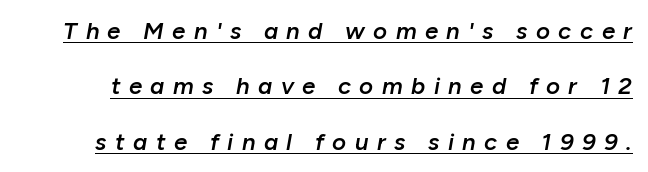
The typesetting leans somewhat heavy: a semibold. Horizontal bands of white between lines are thick stripes. Quick note: italic. Looks like someone drew a line under every word here.
